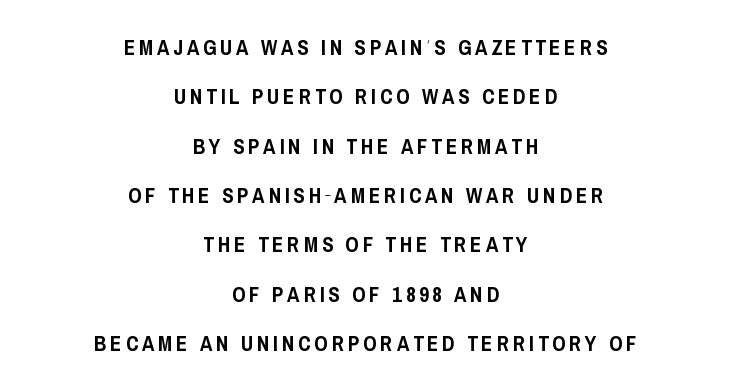
Q: Is the text italic (slanted)? A: No, it is upright.
Q: Is the text underlined? A: No.
Q: How is the paragraph aligned? A: Centered.
Q: Is the spacing between lines tight, normal or loose? A: Loose.
